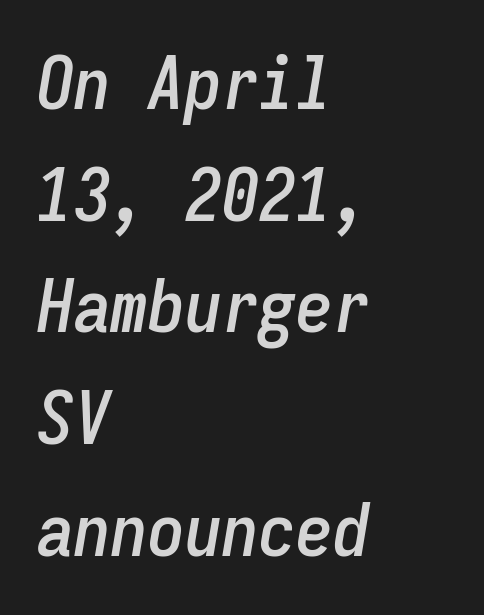
{"italic": "yes", "lean": "right", "slant_degrees": 9, "width": "condensed", "stroke_contrast": "low", "x_height": "medium", "monospaced": "yes", "underline": "no", "align": "left", "line_spacing": "normal", "line_spacing_ratio": 1.51, "letter_spacing": "normal", "letter_spacing_em": 0.0, "glyph_px": 74}
